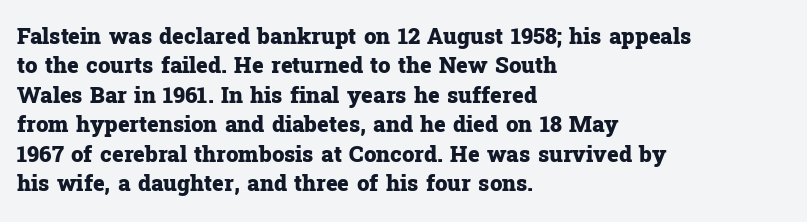
The image shows 22 px bold type, upright; set left-aligned, normal line spacing (1.34x), normal letter spacing, not underlined.
